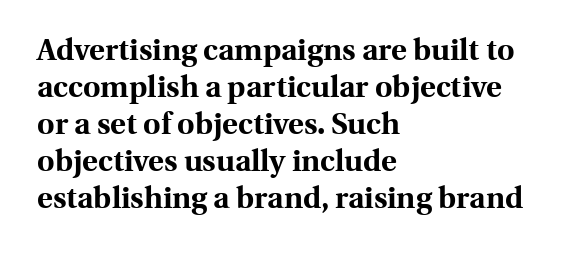
{"serif": "yes", "italic": "no", "bold": "yes", "weight": "bold", "width": "normal", "x_height": "medium", "monospaced": "no", "underline": "no", "align": "left", "line_spacing_ratio": 1.23, "letter_spacing": "normal", "letter_spacing_em": 0.0, "glyph_px": 30}
